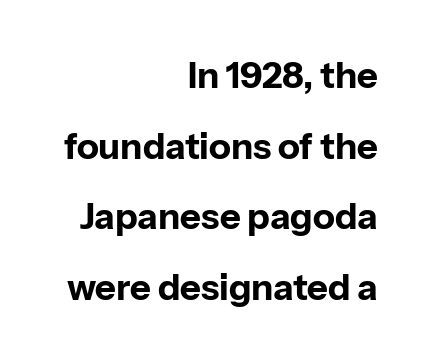
The image shows 36 px bold sans-serif type, upright; set right-aligned, loose line spacing (1.96x), normal letter spacing, not underlined; low stroke contrast and a medium x-height.
